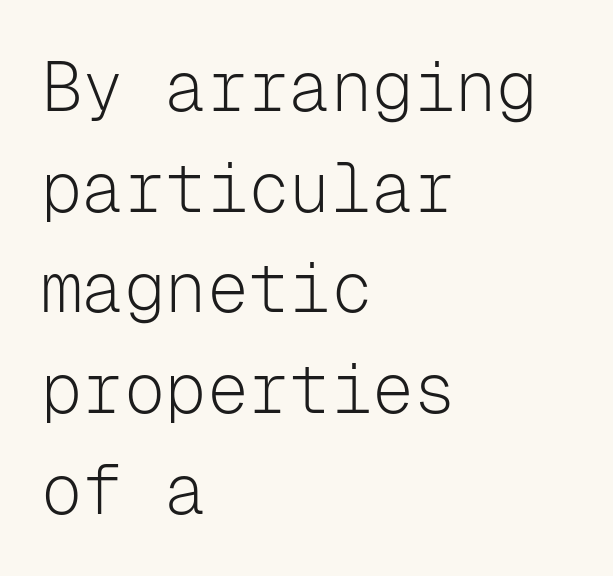
{"serif": "no", "italic": "no", "bold": "no", "weight": "light", "width": "normal", "stroke_contrast": "low", "x_height": "medium", "monospaced": "yes", "underline": "no", "align": "left", "line_spacing": "normal", "line_spacing_ratio": 1.46, "letter_spacing": "normal", "letter_spacing_em": 0.0, "glyph_px": 69}
